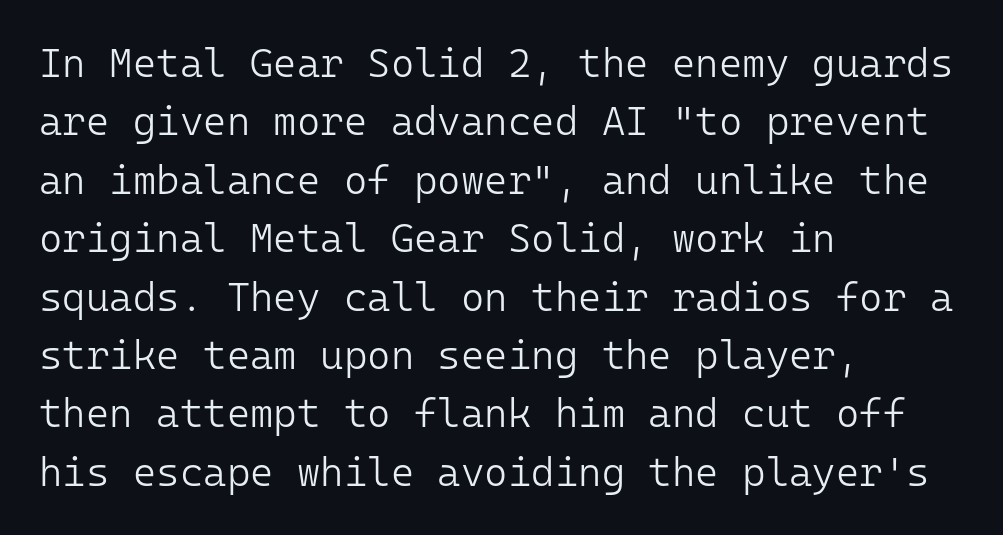
{"serif": "no", "italic": "no", "bold": "no", "weight": "light", "width": "normal", "stroke_contrast": "low", "x_height": "medium", "monospaced": "yes", "underline": "no", "align": "left", "line_spacing": "normal", "line_spacing_ratio": 1.46, "letter_spacing": "normal", "letter_spacing_em": 0.0, "glyph_px": 40}
